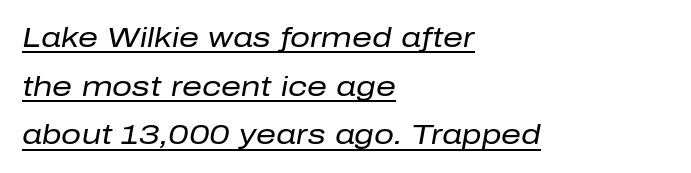
The image shows 28 px regular-weight type, italic (leaning right); set left-aligned, line spacing 1.74x, normal letter spacing, underlined; low stroke contrast and a medium x-height.
